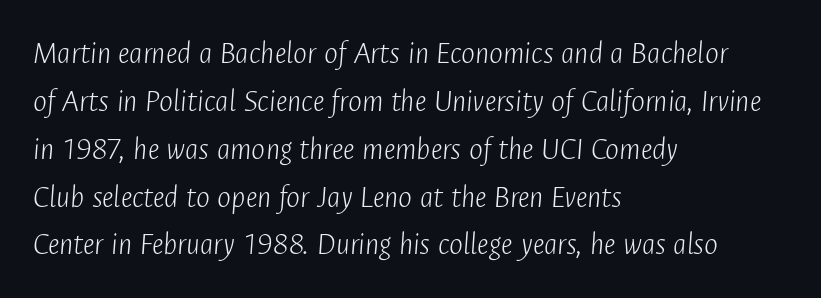
Q: Is the text bold? A: No.
Q: Is the text italic (slanted)? A: Yes, it leans right by about 4 degrees.
Q: Is the text underlined? A: No.
Q: How is the paragraph aligned? A: Left-aligned.
Q: Is the spacing between letters normal or unusually wide? A: Normal.
Q: Is the spacing between lines tight, normal or loose? A: Normal.
Q: Width (condensed, normal, or wide)? A: Condensed.
Q: Stroke contrast? A: Low.
Q: x-height? A: Medium.
Q: Monospaced? A: No.
